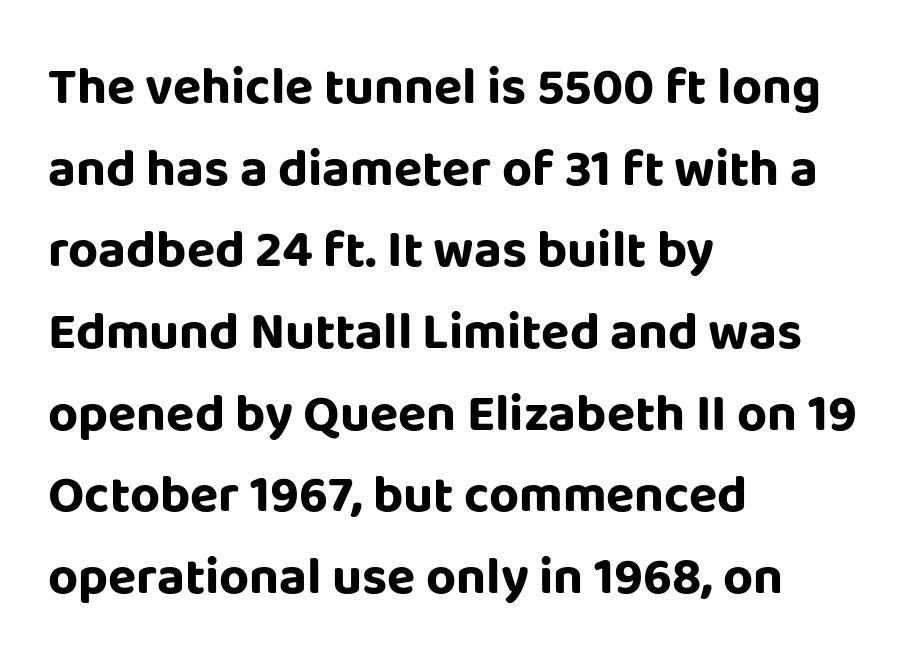
{"serif": "no", "italic": "no", "bold": "yes", "weight": "bold", "width": "normal", "stroke_contrast": "low", "x_height": "large", "monospaced": "no", "underline": "no", "align": "left", "line_spacing": "normal", "line_spacing_ratio": 1.57, "letter_spacing": "normal", "letter_spacing_em": 0.0, "glyph_px": 52}
